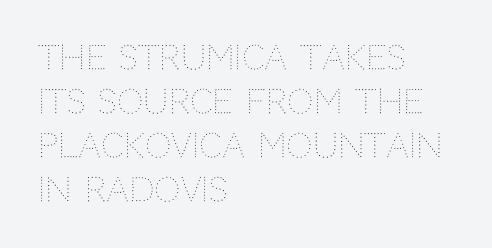
Q: Is the text bold? A: No.
Q: Is the text italic (slanted)? A: No, it is upright.
Q: Is the text underlined? A: No.
Q: How is the paragraph aligned? A: Left-aligned.
Q: Is the spacing between letters normal or unusually wide? A: Normal.
Q: Is the spacing between lines tight, normal or loose? A: Normal.
Q: Width (condensed, normal, or wide)? A: Normal.
Q: Stroke contrast? A: Medium.
Q: x-height? A: Large.
Q: Monospaced? A: No.
